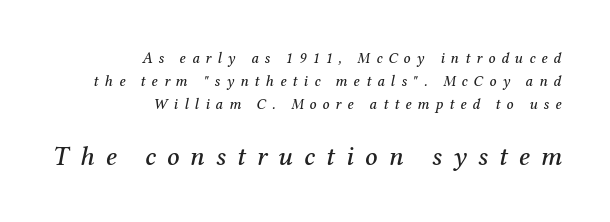
Horizontally, the lines are justified to the trailing edge only. Lines of text with bare space underneath. Is the lower block the larger one? Yes — the lower block carries the bigger type. The glyphs look as if they've been sheared to an angle. There is plenty of visible air inserted between adjacent glyphs.
